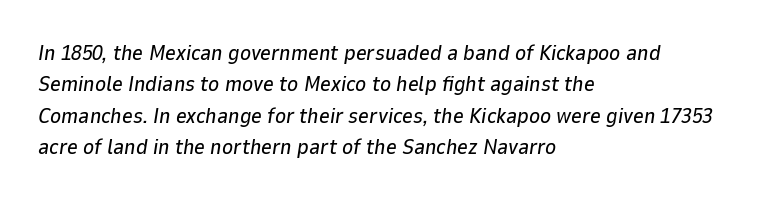
Q: Is the text italic (slanted)? A: Yes, it leans right by about 9 degrees.
Q: Is the text underlined? A: No.
Q: How is the paragraph aligned? A: Left-aligned.
Q: Is the spacing between letters normal or unusually wide? A: Normal.
Q: Is the spacing between lines tight, normal or loose? A: Normal.
